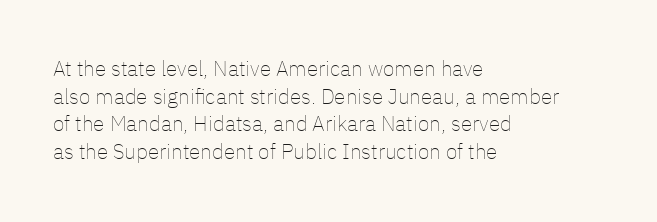
Q: Is the text bold? A: No.
Q: Is the text italic (slanted)? A: No, it is upright.
Q: Is the text underlined? A: No.
Q: How is the paragraph aligned? A: Left-aligned.
Q: Is the spacing between letters normal or unusually wide? A: Normal.
Q: Is the spacing between lines tight, normal or loose? A: Normal.
